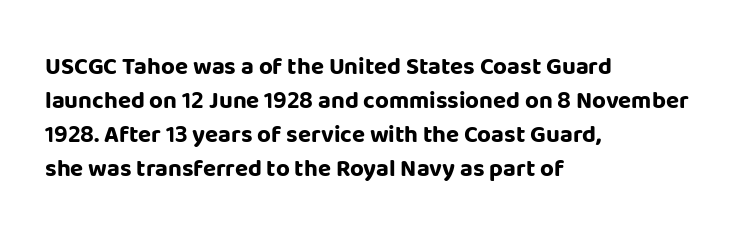
Check under the words: just untouched page. The lettering stays uniformly vertical, giving the passage a roman look. Does the weight exceed regular? Yes, all the way to bold. Leading: standard.
